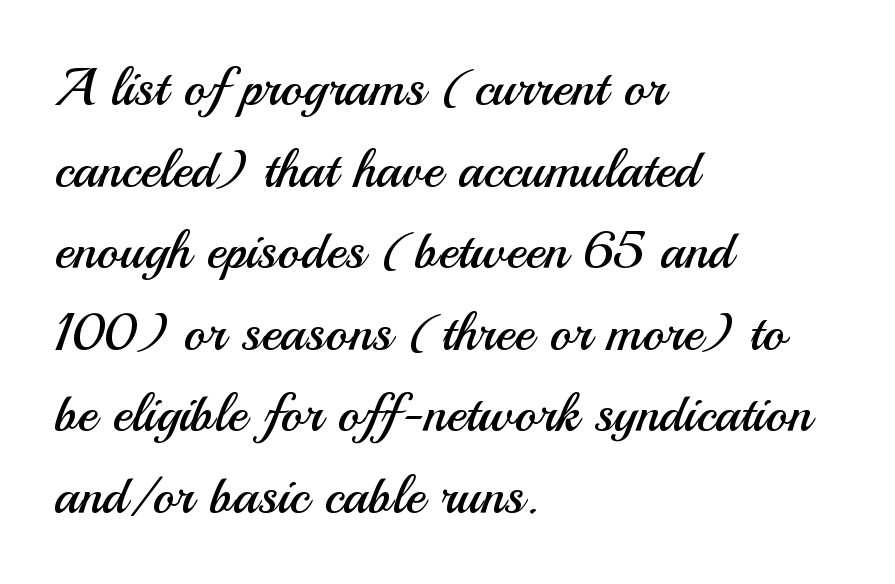
The face used here is rendered with its standard letterfit. Letterform terminals end flat and unadorned throughout the passage. The weight would be labelled regular, book, light, or lighter still. Teacher's note: observe the even left margin — that is flush-left alignment. Each letter keeps its own natural width here, so spacing adapts to shape.
